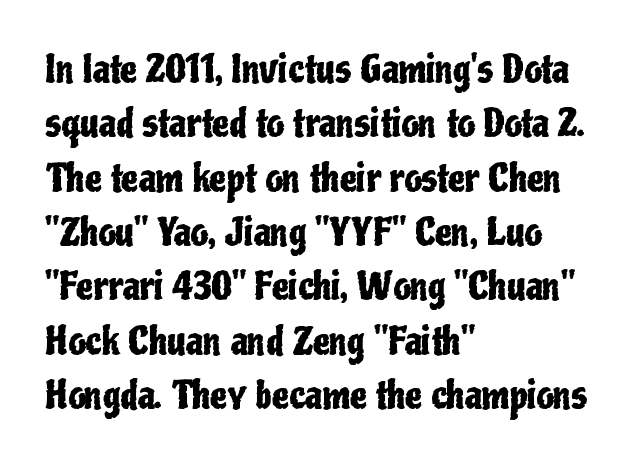
{"serif": "no", "italic": "no", "width": "condensed", "stroke_contrast": "low", "x_height": "medium", "monospaced": "no", "underline": "no", "align": "left", "line_spacing": "normal", "line_spacing_ratio": 1.43, "letter_spacing": "normal", "letter_spacing_em": 0.0, "glyph_px": 38}
